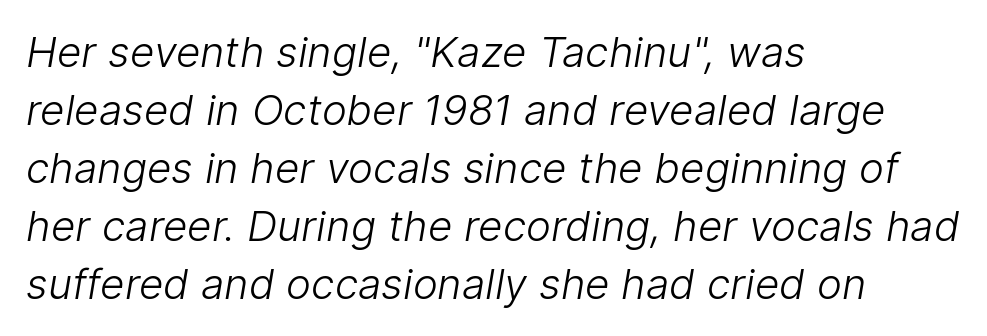
Serif or sans? Sans — the stroke terminals are bare. The rag falls on the right side of this text block. Characters follow at the spacing the type designer built in. No word sits above an underline. Weight: regular or lighter. Horizontal bands of white between lines are of average thickness.
